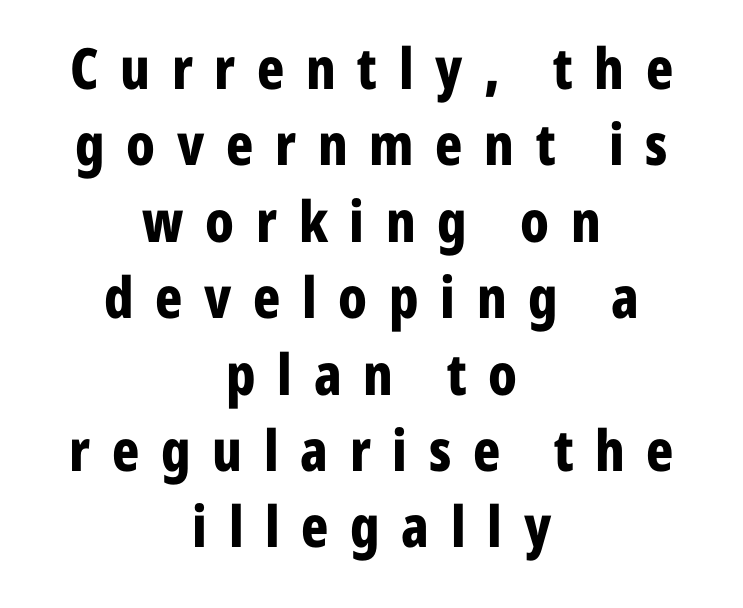
Q: Is the text bold? A: Yes.
Q: Is the text italic (slanted)? A: No, it is upright.
Q: Is the typeface a serif or a sans-serif typeface? A: Sans-serif.
Q: Is the text underlined? A: No.
Q: How is the paragraph aligned? A: Centered.
Q: Is the spacing between letters normal or unusually wide? A: Unusually wide.
Q: Is the spacing between lines tight, normal or loose? A: Normal.
Q: Width (condensed, normal, or wide)? A: Condensed.
Q: Stroke contrast? A: Low.
Q: x-height? A: Medium.
Q: Monospaced? A: No.
